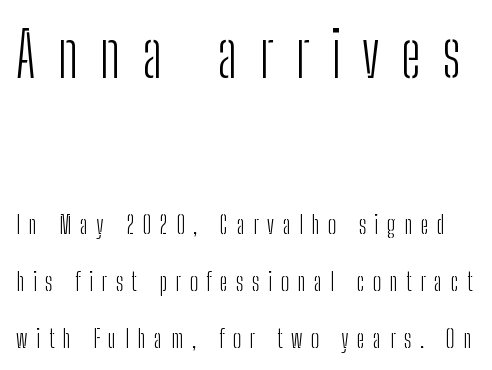
{"serif": "no", "italic": "no", "bold": "no", "weight": "light", "width": "condensed", "stroke_contrast": "low", "x_height": "medium", "monospaced": "no", "underline": "no", "line_spacing": "loose", "line_spacing_ratio": 2.27, "letter_spacing": "wide", "letter_spacing_em": 0.34, "larger_block": "first", "size_ratio": 2.52, "glyph_px": 63}
